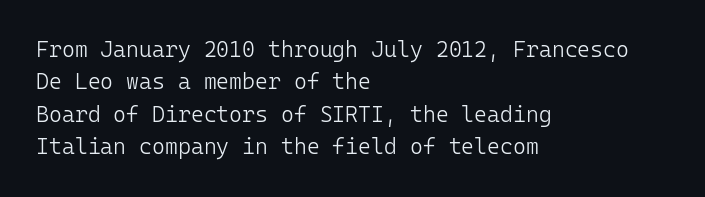
Does extra space separate the letters? No, they use regular spacing. Compared with a typical body face, this is equally light or lighter still. Casual observation: everything's shoved over to the left. This sample keeps an unexceptional amount of space between lines.
